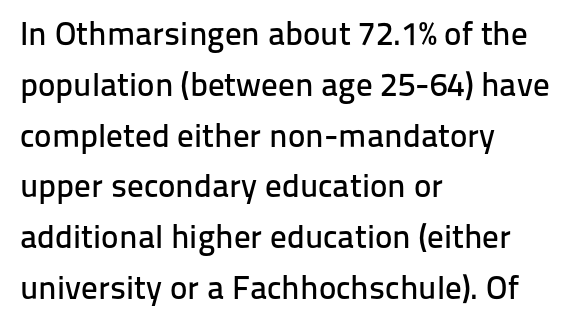
The image shows 33 px sans-serif type, upright; set left-aligned, normal line spacing (1.54x), normal letter spacing, not underlined; low stroke contrast and a medium x-height.
